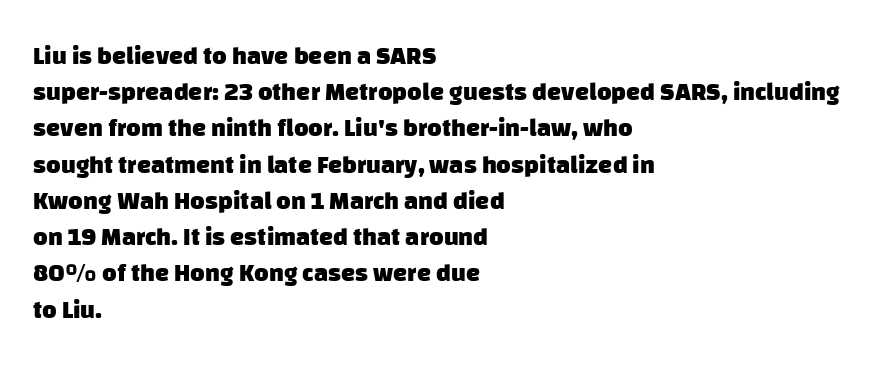
Vertically, the passage feels balanced, rows spaced as you'd expect. The line texture is even and compact thanks to regular tracking. These lines are set flush left with a ragged right edge. Quick note: underline off. Plenty of ink on the page — the face is bold.
